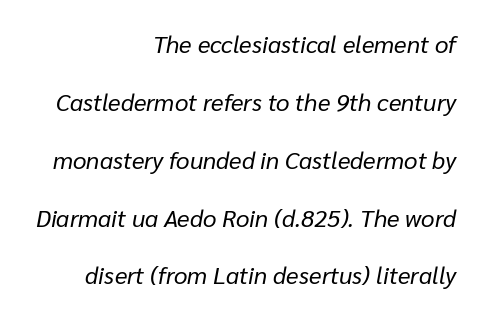
Q: Is the text bold? A: No.
Q: Is the text italic (slanted)? A: Yes, it leans right by about 10 degrees.
Q: Is the text underlined? A: No.
Q: How is the paragraph aligned? A: Right-aligned.
Q: Is the spacing between letters normal or unusually wide? A: Normal.
Q: Is the spacing between lines tight, normal or loose? A: Loose.
